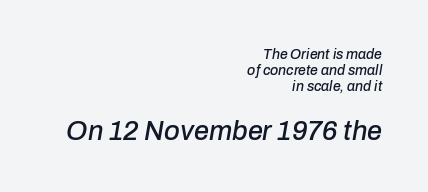
The passage is arranged like a letterhead date or caption credit — flush right. A bare baseline throughout the passage. If you measured baseline to baseline, you'd find a short distance. In terms of letterspacing, this is plain default setting.
